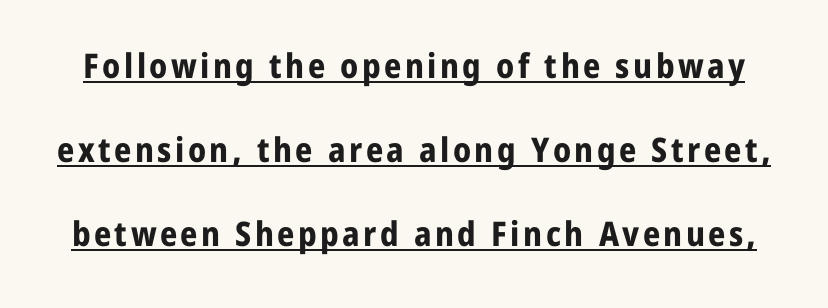
The image shows 34 px bold sans-serif type, upright; set loose line spacing (2.47x), underlined; low stroke contrast and a medium x-height.
